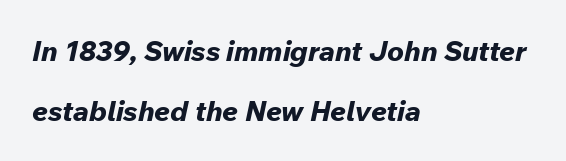
Each row of text sits above clean, open space. Honestly, the rows look like they've been pulled way apart. Honestly, the letter spacing is just normal — you wouldn't notice it. One-word summary of the alignment: left.
